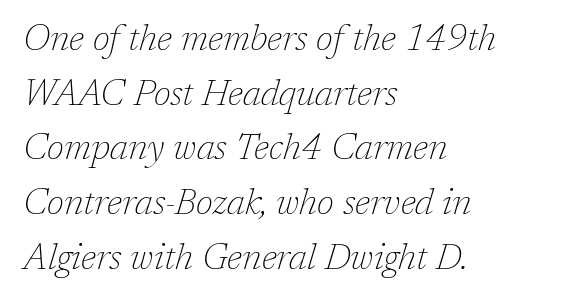
Q: Is the text bold? A: No.
Q: Is the text italic (slanted)? A: Yes, it leans right by about 17 degrees.
Q: Is the typeface a serif or a sans-serif typeface? A: Serif.
Q: Is the text underlined? A: No.
Q: How is the paragraph aligned? A: Left-aligned.
Q: Is the spacing between letters normal or unusually wide? A: Normal.
Q: Is the spacing between lines tight, normal or loose? A: Normal.
Q: Width (condensed, normal, or wide)? A: Normal.
Q: Stroke contrast? A: Low.
Q: x-height? A: Medium.
Q: Monospaced? A: No.
